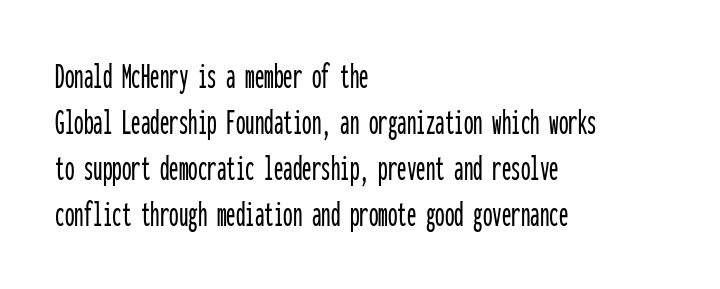
The image shows 38 px condensed sans-serif type, upright, monospaced; set left-aligned, line spacing 1.21x, normal letter spacing, not underlined; low stroke contrast and a medium x-height.
